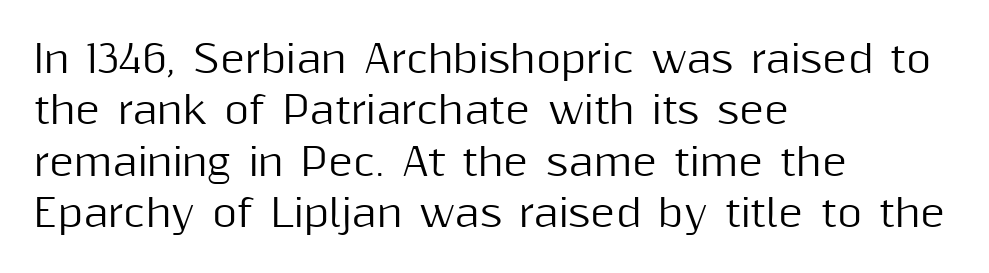
The image shows 38 px sans-serif type, upright; set left-aligned, normal line spacing (1.35x), normal letter spacing, not underlined; medium stroke contrast and a medium x-height.
